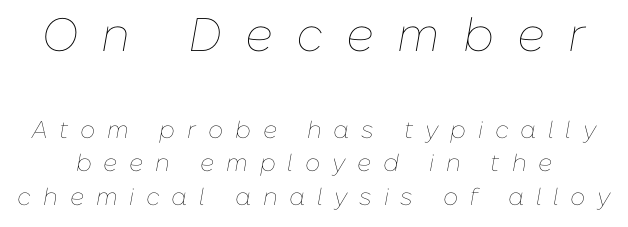
Q: Is the text bold? A: No.
Q: Is the text italic (slanted)? A: Yes, it leans right by about 10 degrees.
Q: Is the text underlined? A: No.
Q: Is the spacing between letters normal or unusually wide? A: Unusually wide.
Q: Is the spacing between lines tight, normal or loose? A: Normal.
Q: Which block of text is set in a larger size, the first (top) or the second (bottom)? A: The first (top) one.
Q: Width (condensed, normal, or wide)? A: Normal.
Q: Stroke contrast? A: Low.
Q: x-height? A: Medium.
Q: Monospaced? A: No.
